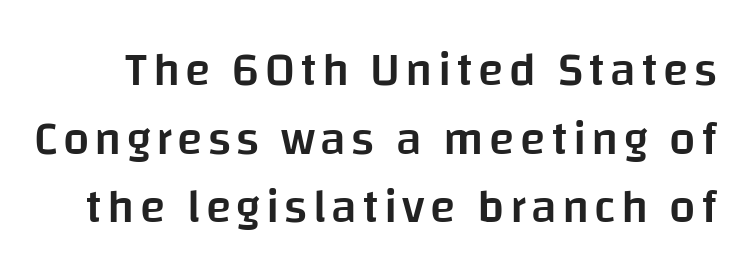
The image shows 47 px semibold sans-serif type, upright; set normal line spacing (1.46x), not underlined; low stroke contrast and a large x-height.
